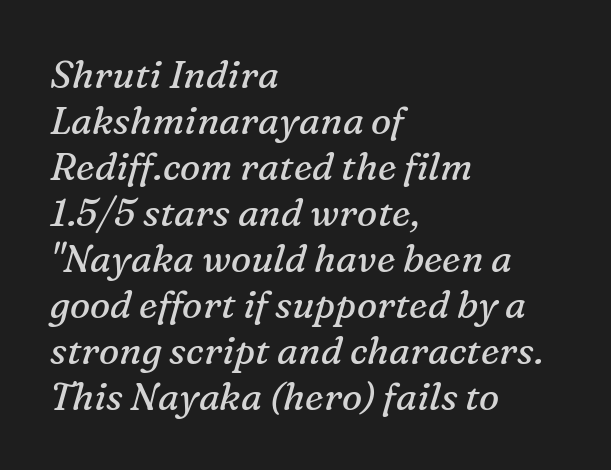
Q: Is the text bold? A: No.
Q: Is the text italic (slanted)? A: Yes, it leans right by about 16 degrees.
Q: Is the typeface a serif or a sans-serif typeface? A: Serif.
Q: Is the text underlined? A: No.
Q: How is the paragraph aligned? A: Left-aligned.
Q: Is the spacing between letters normal or unusually wide? A: Normal.
Q: Width (condensed, normal, or wide)? A: Normal.
Q: Stroke contrast? A: Medium.
Q: x-height? A: Medium.
Q: Monospaced? A: No.
